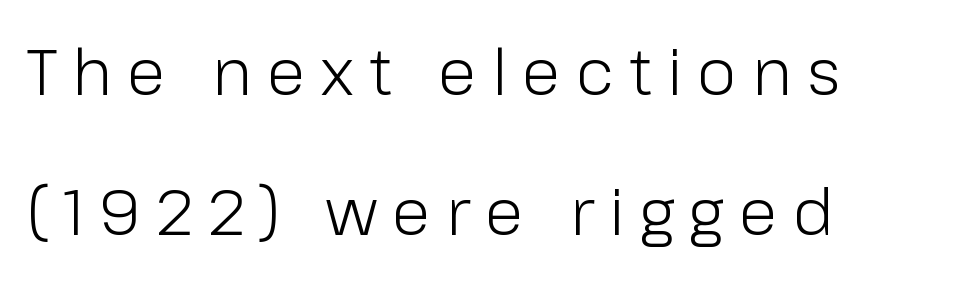
The image shows 63 px light sans-serif type, upright; set left-aligned, loose line spacing (2.22x), unusually wide letter spacing (+0.24 em), not underlined; low stroke contrast and a medium x-height.
